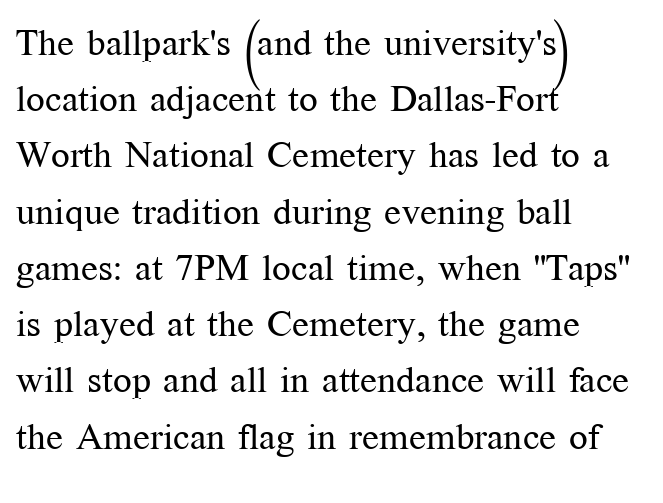
Q: Is the text bold? A: No.
Q: Is the text italic (slanted)? A: No, it is upright.
Q: Is the typeface a serif or a sans-serif typeface? A: Serif.
Q: Is the text underlined? A: No.
Q: How is the paragraph aligned? A: Left-aligned.
Q: Is the spacing between letters normal or unusually wide? A: Normal.
Q: Is the spacing between lines tight, normal or loose? A: Normal.
Q: Width (condensed, normal, or wide)? A: Normal.
Q: Stroke contrast? A: Medium.
Q: x-height? A: Medium.
Q: Monospaced? A: No.
